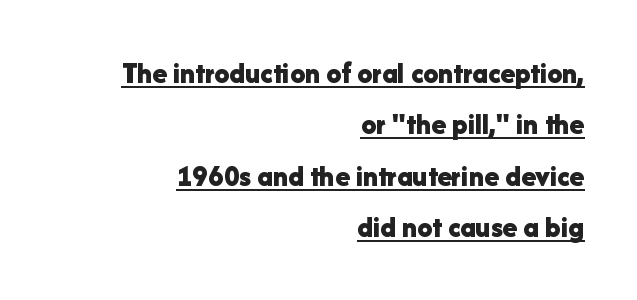
{"serif": "no", "italic": "no", "bold": "yes", "weight": "bold", "width": "normal", "stroke_contrast": "low", "x_height": "medium", "monospaced": "no", "underline": "yes", "align": "right", "line_spacing_ratio": 1.71, "letter_spacing": "normal", "letter_spacing_em": 0.0, "glyph_px": 30}
